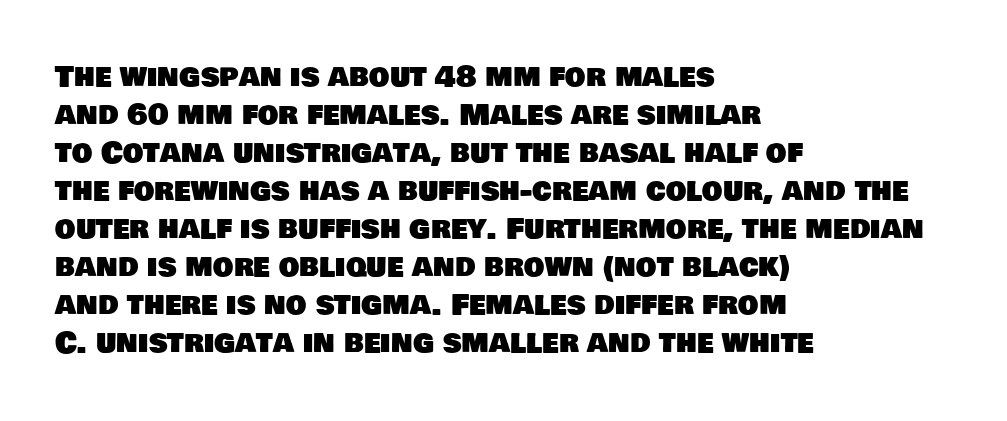
You could not count columns in this text — the font is proportionally spaced. These lines are composed in type without serifs. Honestly, there is no underline to notice here at all. The lines sit at an ordinary, default distance from one another. These lines are set flush left with a ragged right edge.
